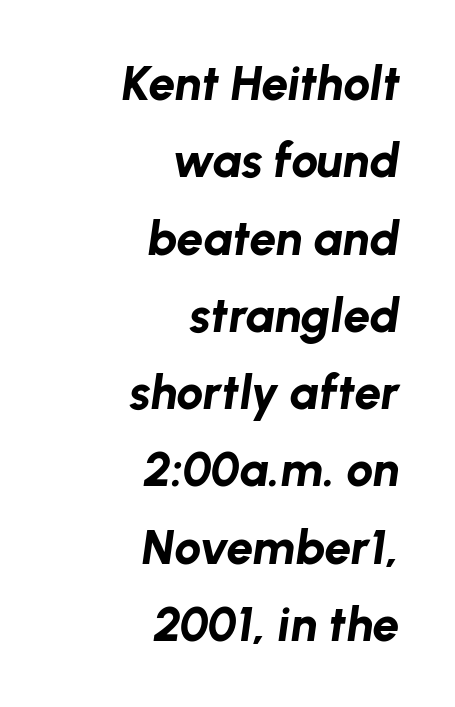
Q: Is the text bold? A: Yes.
Q: Is the text italic (slanted)? A: Yes, it leans right by about 8 degrees.
Q: Is the text underlined? A: No.
Q: How is the paragraph aligned? A: Right-aligned.
Q: Is the spacing between letters normal or unusually wide? A: Normal.
Q: Is the spacing between lines tight, normal or loose? A: Normal.
Q: Width (condensed, normal, or wide)? A: Normal.
Q: Stroke contrast? A: Low.
Q: x-height? A: Medium.
Q: Monospaced? A: No.
